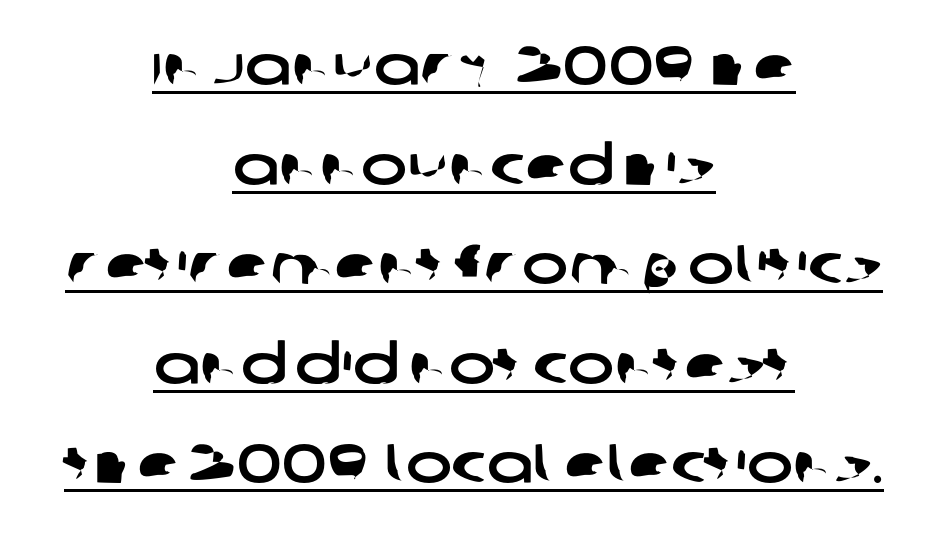
Q: Is the typeface a serif or a sans-serif typeface? A: Sans-serif.
Q: Is the text underlined? A: Yes.
Q: How is the paragraph aligned? A: Centered.
Q: Is the spacing between letters normal or unusually wide? A: Normal.
Q: Width (condensed, normal, or wide)? A: Wide.
Q: Stroke contrast? A: Low.
Q: x-height? A: Large.
Q: Monospaced? A: No.
